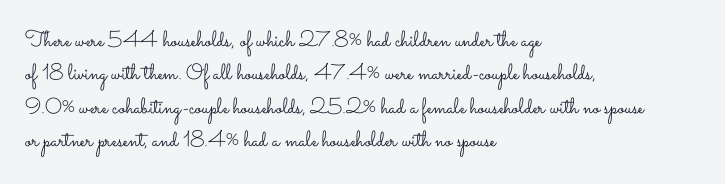
The image shows 22 px text type; set left-aligned, normal line spacing (1.52x), normal letter spacing, not underlined.
